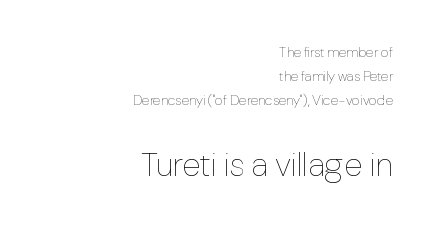
{"italic": "no", "bold": "no", "weight": "thin", "width": "normal", "stroke_contrast": "low", "x_height": "medium", "monospaced": "no", "underline": "no", "align": "right", "line_spacing_ratio": 1.71, "letter_spacing": "normal", "letter_spacing_em": 0.0, "larger_block": "second", "size_ratio": 2.43, "glyph_px": 34}
